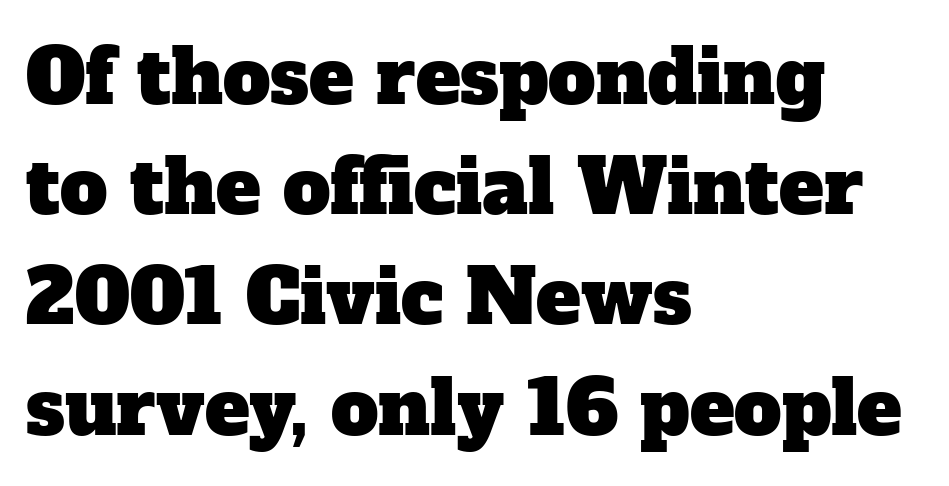
The image shows 75 px serif type; set left-aligned, normal line spacing (1.47x), normal letter spacing, not underlined; low stroke contrast and a medium x-height.
